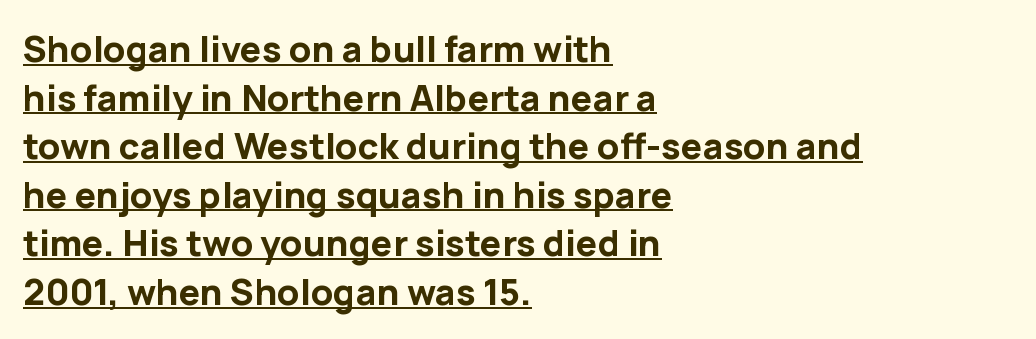
Q: Is the text bold? A: Yes.
Q: Is the text italic (slanted)? A: No, it is upright.
Q: Is the typeface a serif or a sans-serif typeface? A: Sans-serif.
Q: Is the text underlined? A: Yes.
Q: How is the paragraph aligned? A: Left-aligned.
Q: Is the spacing between letters normal or unusually wide? A: Normal.
Q: Is the spacing between lines tight, normal or loose? A: Normal.
Q: Width (condensed, normal, or wide)? A: Normal.
Q: Stroke contrast? A: Low.
Q: x-height? A: Medium.
Q: Monospaced? A: No.
